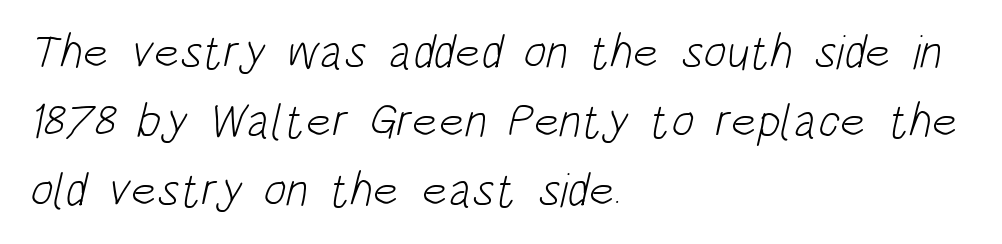
{"serif": "no", "bold": "no", "weight": "light", "width": "condensed", "stroke_contrast": "low", "x_height": "large", "monospaced": "no", "underline": "no", "align": "left", "line_spacing": "normal", "line_spacing_ratio": 1.44, "letter_spacing": "normal", "letter_spacing_em": 0.0, "glyph_px": 48}
